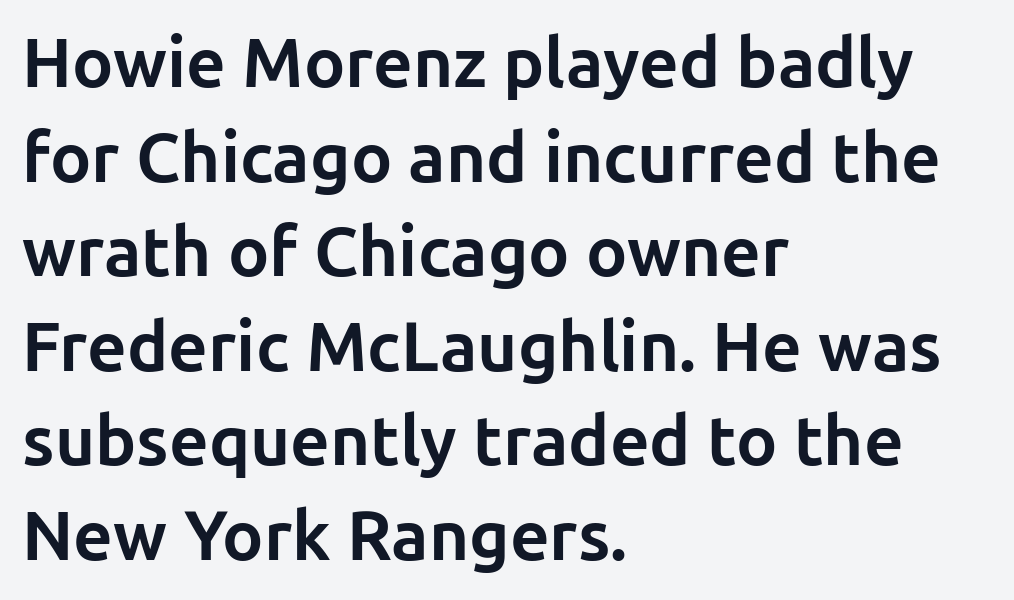
This sample uses an upright cut, with every glyph sitting square on the baseline. Descender tails drop into unmarked territory. The leading is moderate, giving the passage an even texture. The paragraph has a hard left edge and a soft right edge. Nothing sits at the stroke ends, so this counts as sans-serif. The sample has been set heavy, in full bold.
